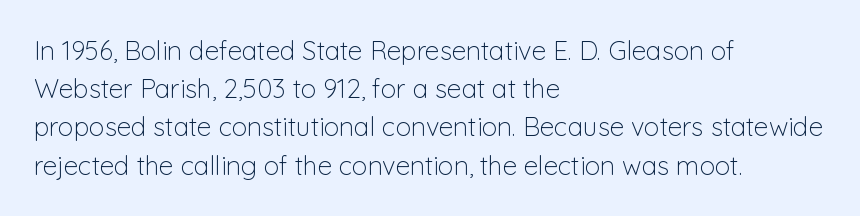
The image shows 26 px text type, upright; set left-aligned, normal line spacing (1.47x), normal letter spacing, not underlined.
